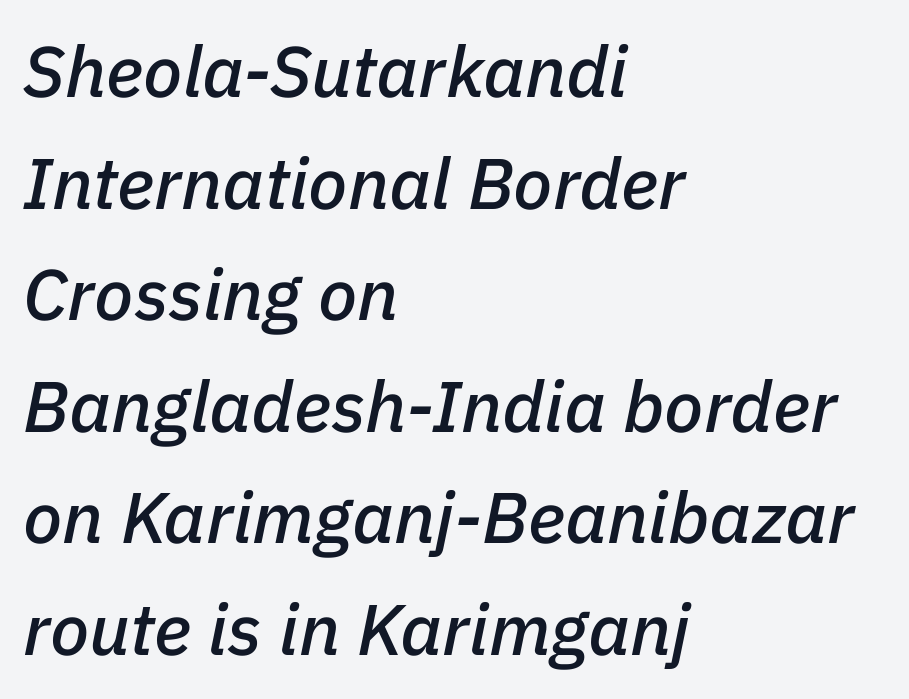
{"italic": "yes", "lean": "right", "slant_degrees": 11, "width": "normal", "stroke_contrast": "low", "x_height": "medium", "monospaced": "no", "underline": "no", "align": "left", "line_spacing": "normal", "line_spacing_ratio": 1.55, "letter_spacing": "normal", "letter_spacing_em": 0.0, "glyph_px": 72}
